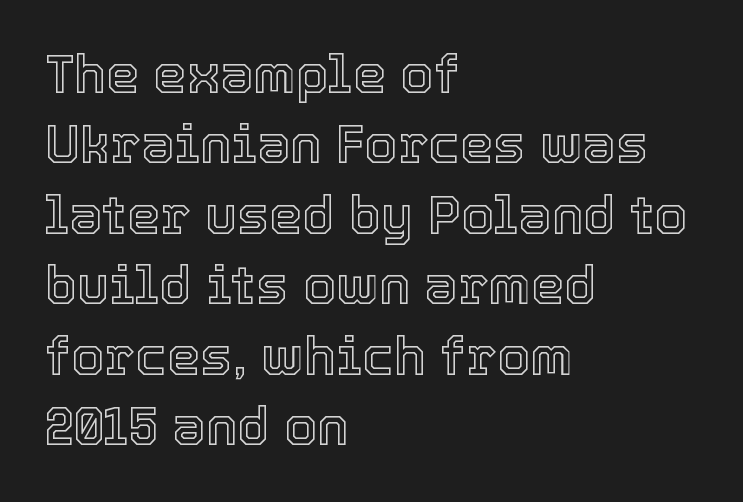
A typesetter would call this leading conventional body-copy spacing. All the whitespace from short lines collects on the right. If you drew a line through each stem, it would be perfectly vertical. The space beneath each line is pristine and unruled.
